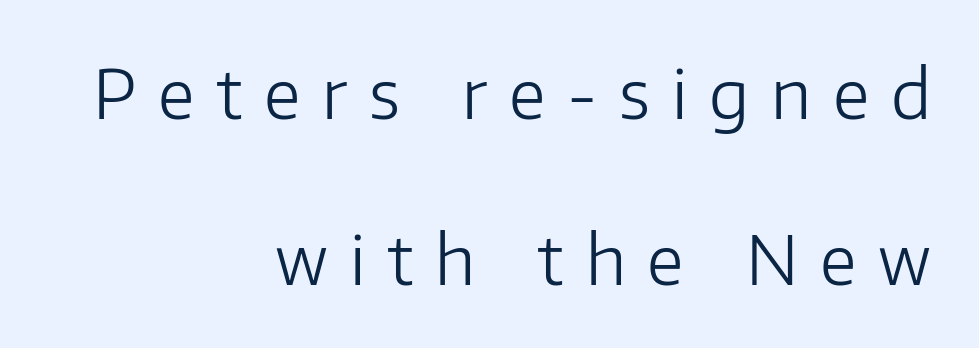
{"serif": "no", "italic": "no", "bold": "no", "weight": "light", "width": "normal", "stroke_contrast": "low", "x_height": "medium", "monospaced": "no", "underline": "no", "align": "right", "line_spacing": "loose", "line_spacing_ratio": 2.44, "letter_spacing": "wide", "letter_spacing_em": 0.32, "glyph_px": 68}
